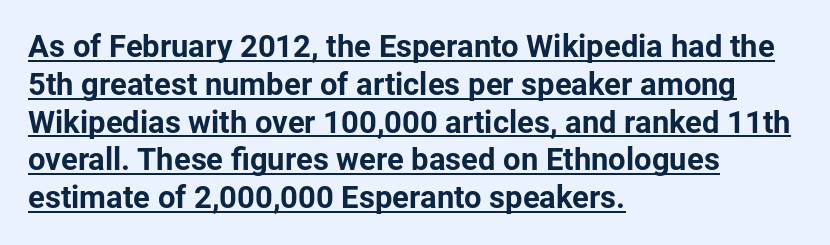
These characters rest on top of a visible drawn line. The lettering stays uniformly vertical, giving the passage a roman look. This sample has the flowing, uneven cadence of proportional lettering. Horizontal alignment here is leftward, the default for most running prose. Thick stems and heavy bowls — unmistakably bold.
